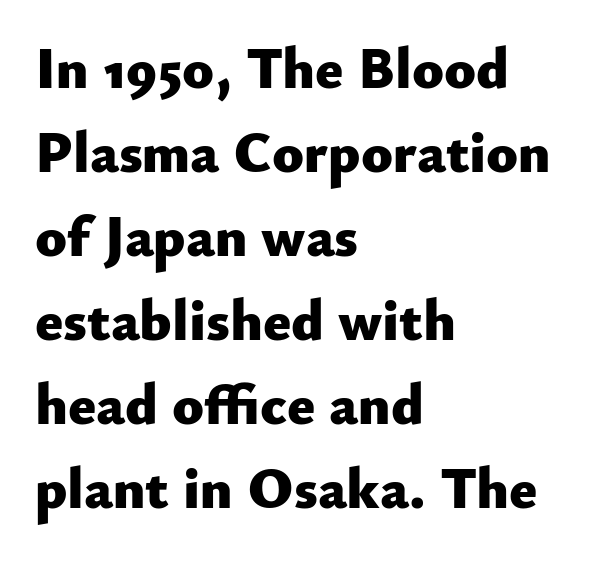
The image shows 58 px heavy sans-serif type, upright; set left-aligned, normal line spacing (1.45x), normal letter spacing, not underlined; low stroke contrast and a small x-height.
